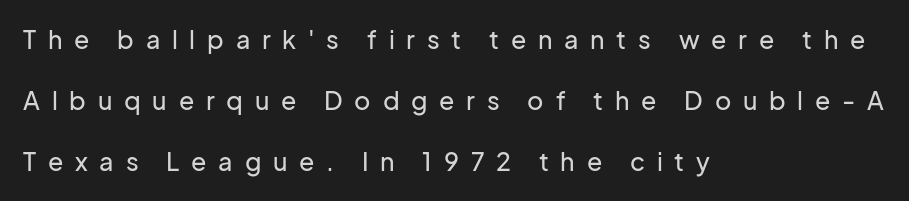
Q: Is the text italic (slanted)? A: No, it is upright.
Q: Is the text underlined? A: No.
Q: How is the paragraph aligned? A: Left-aligned.
Q: Is the spacing between letters normal or unusually wide? A: Unusually wide.
Q: Is the spacing between lines tight, normal or loose? A: Loose.
